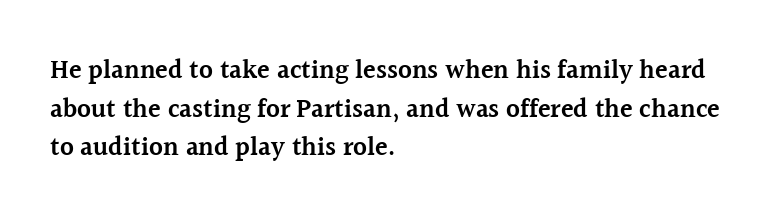
Q: Is the text bold? A: Semi-bold.
Q: Is the text italic (slanted)? A: No, it is upright.
Q: Is the text underlined? A: No.
Q: How is the paragraph aligned? A: Left-aligned.
Q: Is the spacing between letters normal or unusually wide? A: Normal.
Q: Is the spacing between lines tight, normal or loose? A: Normal.
